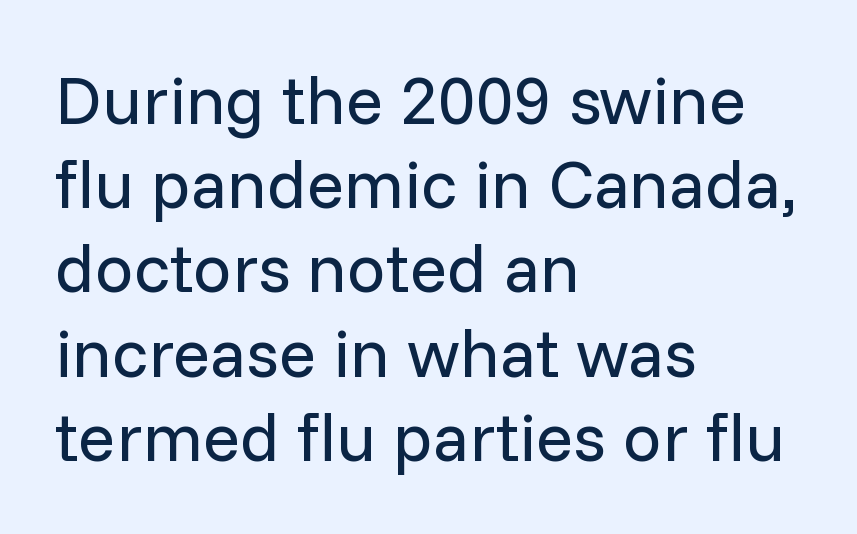
Q: Is the text bold? A: No.
Q: Is the text italic (slanted)? A: No, it is upright.
Q: Is the typeface a serif or a sans-serif typeface? A: Sans-serif.
Q: Is the text underlined? A: No.
Q: How is the paragraph aligned? A: Left-aligned.
Q: Is the spacing between letters normal or unusually wide? A: Normal.
Q: Width (condensed, normal, or wide)? A: Normal.
Q: Stroke contrast? A: Low.
Q: x-height? A: Medium.
Q: Monospaced? A: No.
